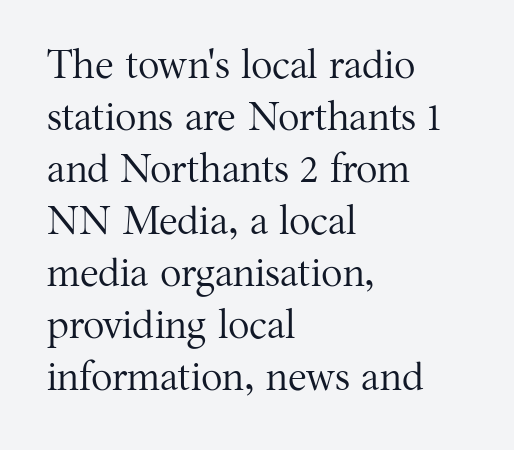
The image shows 40 px regular-weight serif type, upright; set left-aligned, normal line spacing (1.3x), normal letter spacing, not underlined; medium stroke contrast and a medium x-height.
